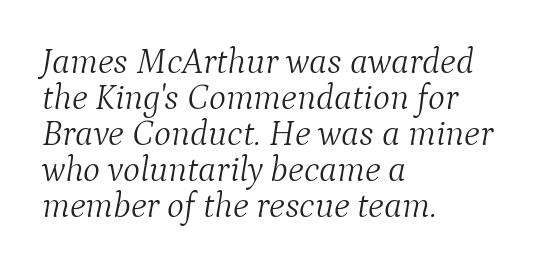
Q: Is the text bold? A: No.
Q: Is the text italic (slanted)? A: Yes, it leans right by about 9 degrees.
Q: Is the typeface a serif or a sans-serif typeface? A: Serif.
Q: Is the text underlined? A: No.
Q: How is the paragraph aligned? A: Left-aligned.
Q: Is the spacing between letters normal or unusually wide? A: Normal.
Q: Is the spacing between lines tight, normal or loose? A: Tight.
Q: Width (condensed, normal, or wide)? A: Normal.
Q: Stroke contrast? A: Medium.
Q: x-height? A: Medium.
Q: Monospaced? A: No.
